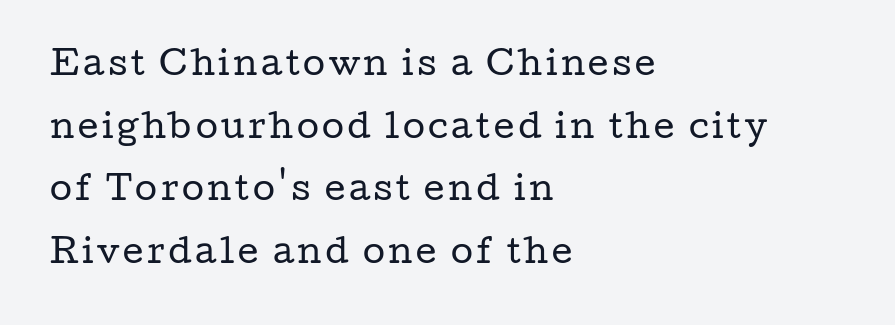
A serif font was chosen for this passage. Line spacing here is loose. Character widths vary here, with narrow letters taking less room than wide ones. The cut favours lightness, reaching ordinary text weight at its darkest.
